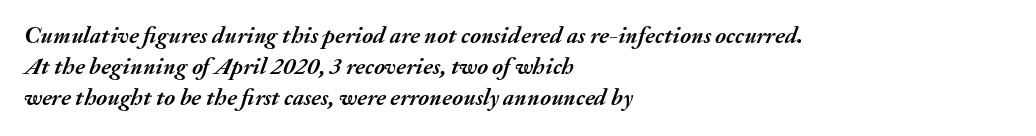
The image shows 24 px bold type, italic (leaning right); set left-aligned, normal line spacing (1.3x), normal letter spacing, not underlined.
